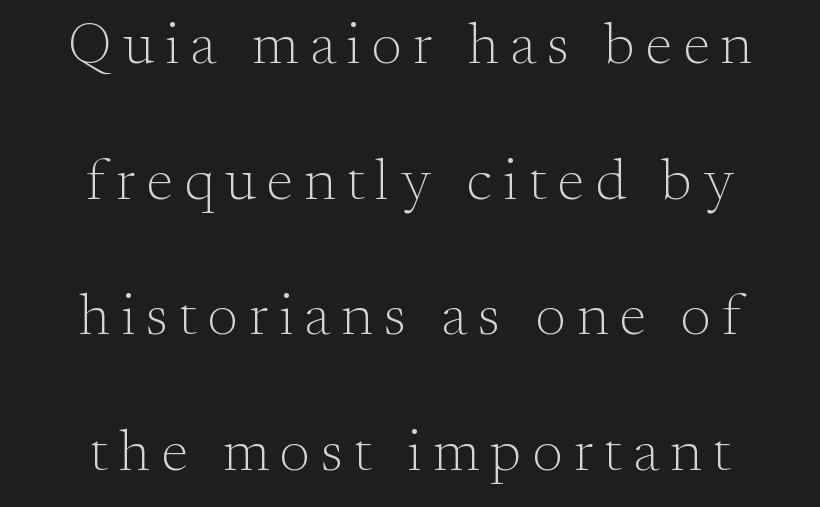
The image shows 58 px light serif type, upright; set centered, loose line spacing (2.34x), not underlined; medium stroke contrast and a small x-height.
